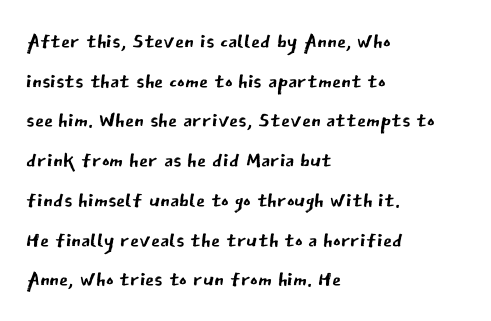
Q: Is the text bold? A: No.
Q: Is the text italic (slanted)? A: No, it is upright.
Q: Is the typeface a serif or a sans-serif typeface? A: Sans-serif.
Q: Is the text underlined? A: No.
Q: How is the paragraph aligned? A: Left-aligned.
Q: Is the spacing between letters normal or unusually wide? A: Normal.
Q: Is the spacing between lines tight, normal or loose? A: Normal.
Q: Width (condensed, normal, or wide)? A: Normal.
Q: Stroke contrast? A: Low.
Q: x-height? A: Medium.
Q: Monospaced? A: No.
